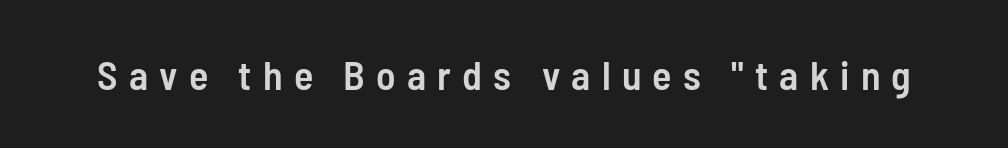
Q: Is the text bold? A: Semi-bold.
Q: Is the text italic (slanted)? A: No, it is upright.
Q: Is the typeface a serif or a sans-serif typeface? A: Sans-serif.
Q: Is the text underlined? A: No.
Q: Is the spacing between letters normal or unusually wide? A: Unusually wide.
Q: Width (condensed, normal, or wide)? A: Condensed.
Q: Stroke contrast? A: Low.
Q: x-height? A: Medium.
Q: Monospaced? A: No.
